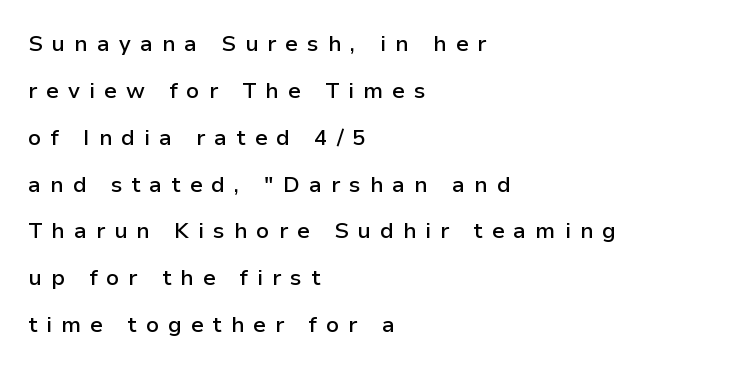
Q: Is the text bold? A: Semi-bold.
Q: Is the text italic (slanted)? A: No, it is upright.
Q: Is the text underlined? A: No.
Q: How is the paragraph aligned? A: Left-aligned.
Q: Is the spacing between letters normal or unusually wide? A: Unusually wide.
Q: Is the spacing between lines tight, normal or loose? A: Loose.
